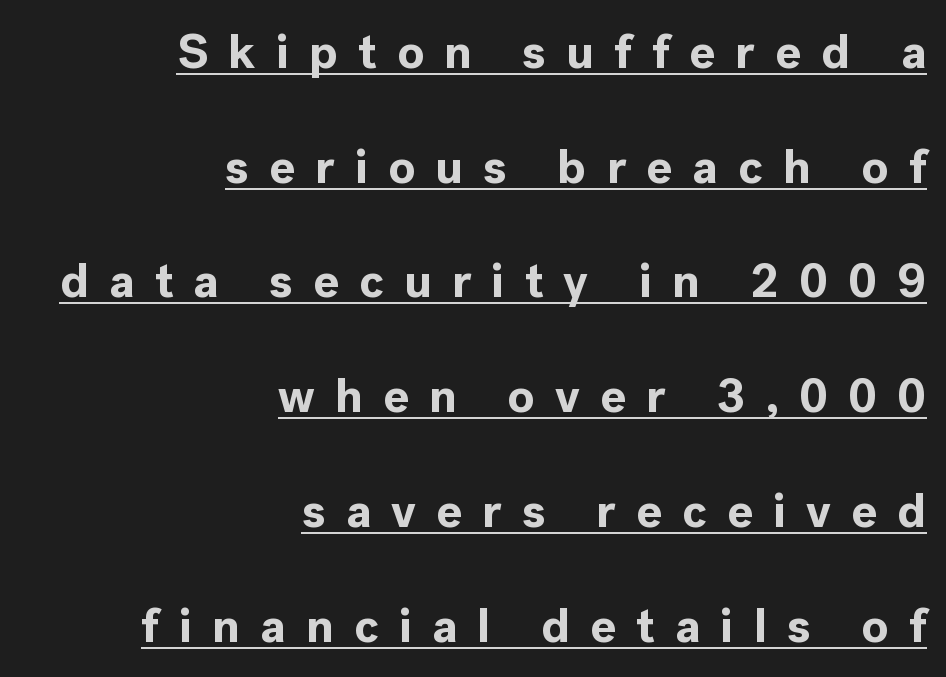
{"serif": "no", "italic": "no", "bold": "yes", "weight": "bold", "width": "normal", "x_height": "medium", "monospaced": "no", "underline": "yes", "align": "right", "line_spacing": "loose", "line_spacing_ratio": 2.39, "letter_spacing": "wide", "letter_spacing_em": 0.42, "glyph_px": 48}
